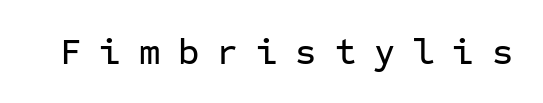
{"serif": "no", "italic": "no", "width": "normal", "stroke_contrast": "low", "x_height": "medium", "monospaced": "yes", "underline": "no", "letter_spacing": "wide", "letter_spacing_em": 0.48, "glyph_px": 37}
